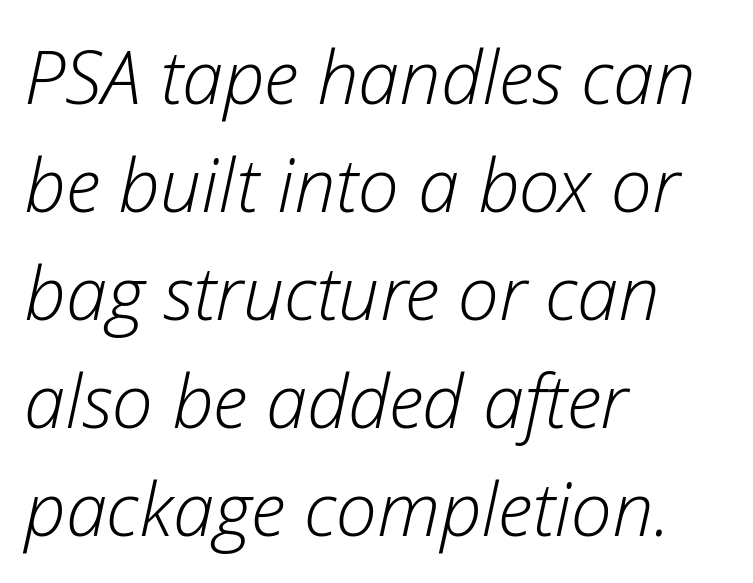
The rendering applies a slant to the glyphs. Whoever set this chose a conventional vertical rhythm. The passage shown is typed in a proportional face where columns would drift. The weight would be labelled regular, book, light, or lighter still.
